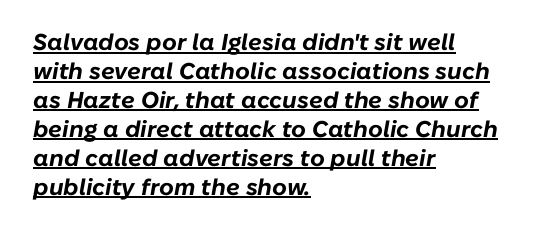
The line texture is even and compact thanks to regular tracking. Quick note: underline on. These lines carry a lot of weight — the face is fully bold. Evenly set lines give the paragraph a standard silhouette. Horizontal alignment here is leftward, the default for most running prose. Italic? Definitely — the glyphs are oblique.
